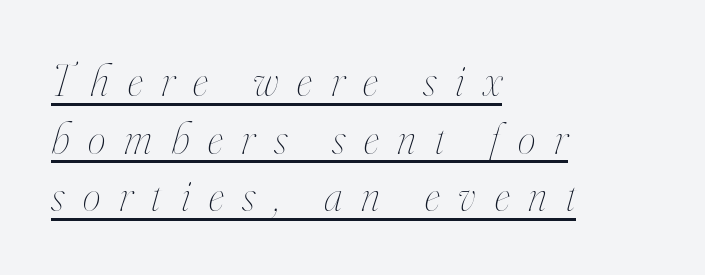
{"italic": "yes", "lean": "right", "slant_degrees": 16, "bold": "no", "weight": "thin", "width": "condensed", "stroke_contrast": "high", "x_height": "small", "monospaced": "no", "underline": "yes", "align": "left", "line_spacing": "normal", "line_spacing_ratio": 1.28, "letter_spacing": "wide", "letter_spacing_em": 0.42, "glyph_px": 45}
